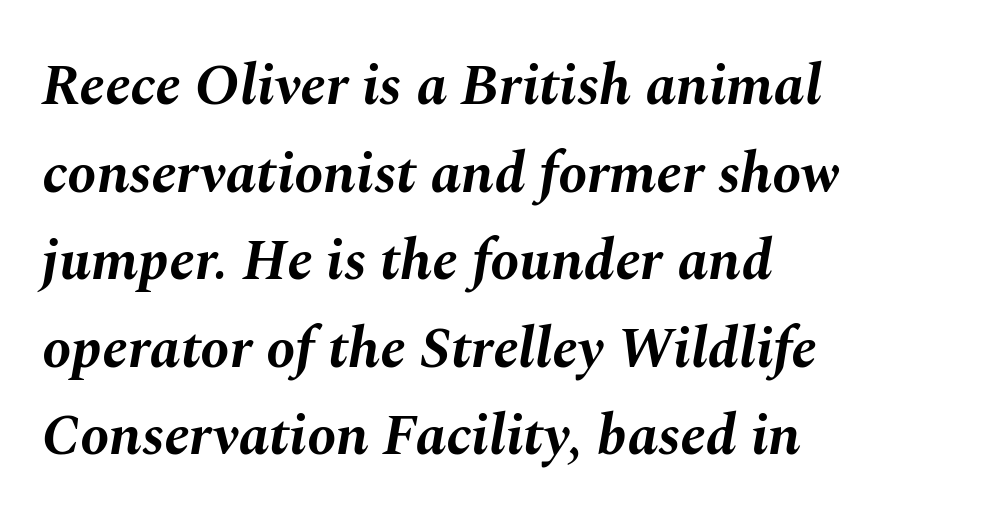
The image shows 58 px bold type, italic (leaning right); set left-aligned, normal line spacing (1.51x), normal letter spacing, not underlined; medium stroke contrast and a medium x-height.
